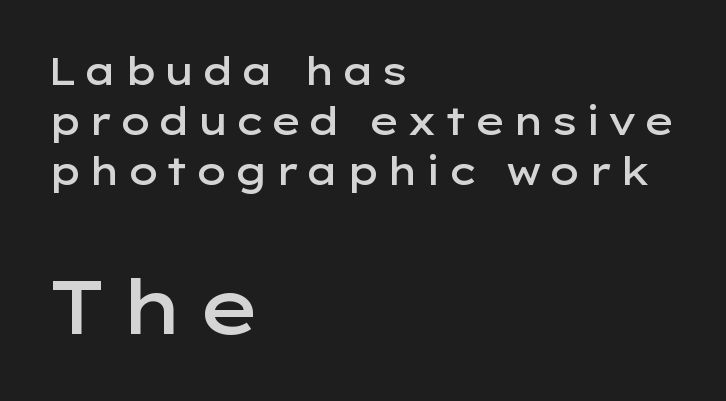
Q: Is the text bold? A: Semi-bold.
Q: Is the text italic (slanted)? A: No, it is upright.
Q: Is the typeface a serif or a sans-serif typeface? A: Sans-serif.
Q: Is the text underlined? A: No.
Q: How is the paragraph aligned? A: Left-aligned.
Q: Is the spacing between lines tight, normal or loose? A: Normal.
Q: Which block of text is set in a larger size, the first (top) or the second (bottom)? A: The second (bottom) one.
Q: Width (condensed, normal, or wide)? A: Wide.
Q: Stroke contrast? A: Low.
Q: x-height? A: Medium.
Q: Monospaced? A: No.
